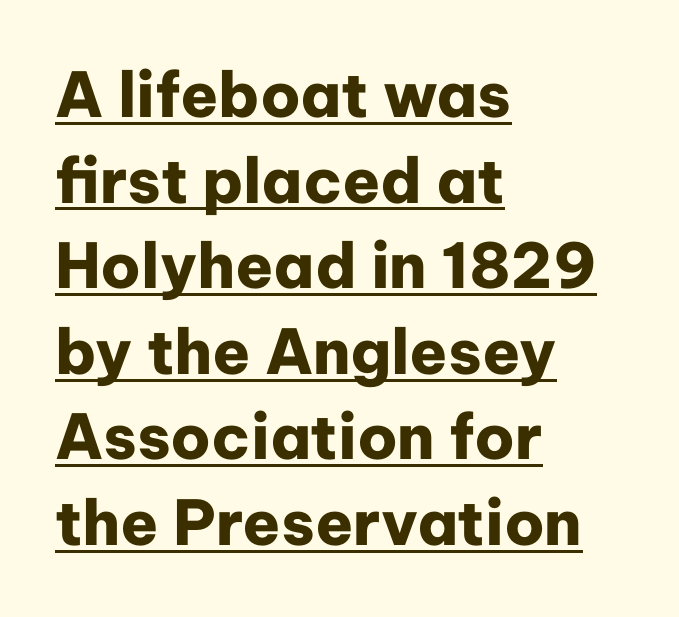
The gaps between neighbouring characters are ordinary and unremarkable. Quick note: not italic, upright. All the whitespace from short lines collects on the right. The glyphs have the mass of a bold cut.
